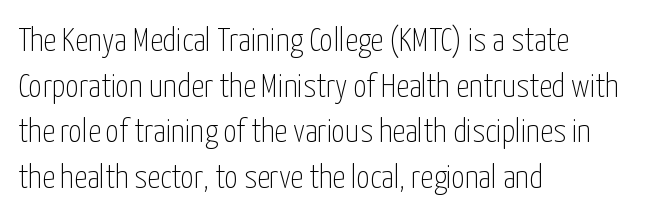
{"serif": "no", "italic": "no", "bold": "no", "weight": "thin", "width": "condensed", "stroke_contrast": "low", "x_height": "medium", "monospaced": "no", "underline": "no", "align": "left", "line_spacing": "normal", "line_spacing_ratio": 1.38, "letter_spacing": "normal", "letter_spacing_em": 0.0, "glyph_px": 33}
